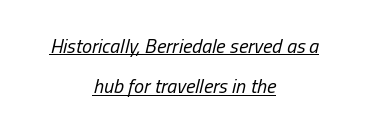
Loosely led — the rows are spread out. Vertical stems look standard width or narrower in stroke. Every character sits at an angle, as italics do. Students, note that the glyphs here touch the page at normal intervals.
